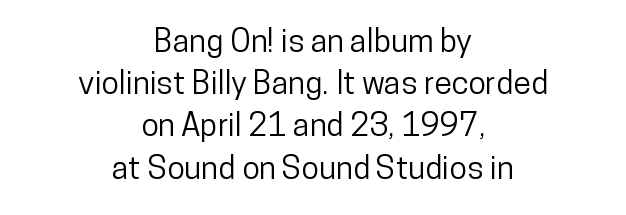
No feet cap the strokes, marking this as sans-serif type. A typesetter would call this zero additional tracking. Regarding leading, the lines here are spaced in the standard way. Which margin do the lines hug? Neither — every line sits in the middle. Upright lettering throughout.
